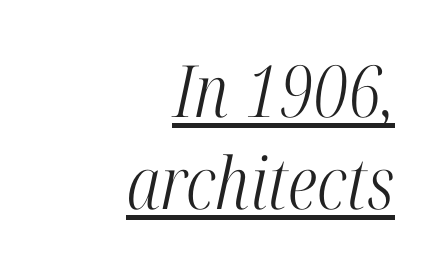
Q: Is the text bold? A: No.
Q: Is the text italic (slanted)? A: Yes, it leans right by about 12 degrees.
Q: Is the typeface a serif or a sans-serif typeface? A: Serif.
Q: Is the text underlined? A: Yes.
Q: How is the paragraph aligned? A: Right-aligned.
Q: Is the spacing between letters normal or unusually wide? A: Normal.
Q: Is the spacing between lines tight, normal or loose? A: Normal.
Q: Width (condensed, normal, or wide)? A: Condensed.
Q: Stroke contrast? A: High.
Q: x-height? A: Medium.
Q: Monospaced? A: No.
